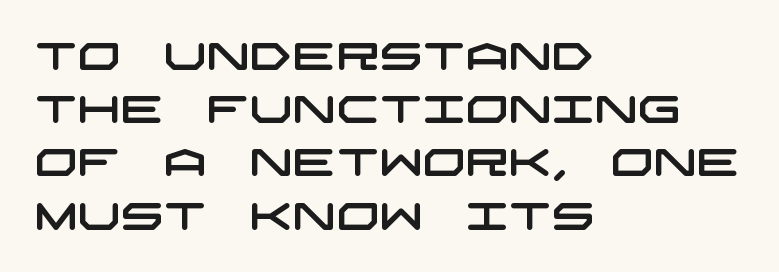
Plain, unruled lines of type. Notice how descenders clear the ascenders below comfortably — that's standard leading. The tracking reads as untouched default to a designer's eye. This sample is left-justified, so line endings fall wherever the words run out. What kind of face is this? One without serifs — a sans.
